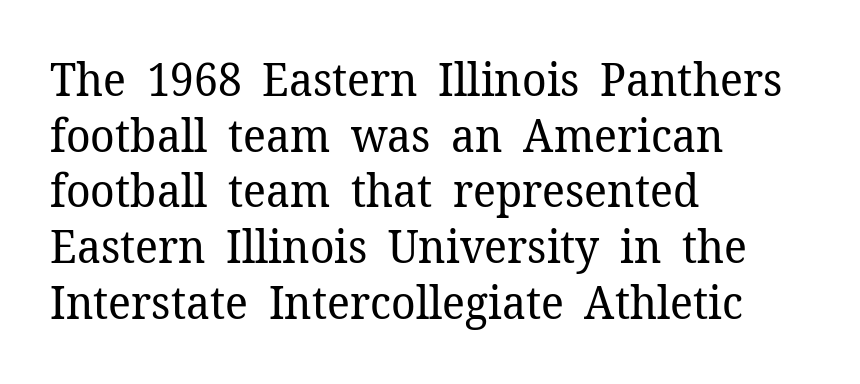
The image shows 46 px regular-weight serif type, upright; set left-aligned, line spacing 1.21x, normal letter spacing, not underlined; low stroke contrast and a medium x-height.
